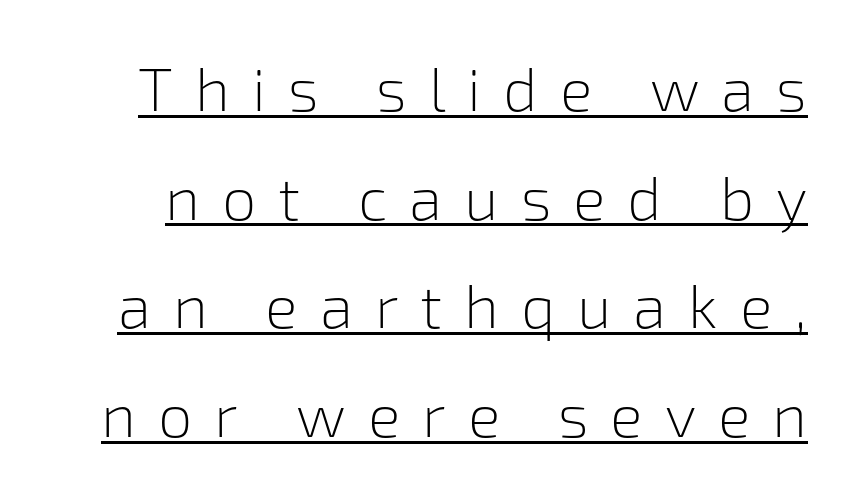
The image shows 61 px light sans-serif type, upright; set line spacing 1.78x, unusually wide letter spacing (+0.36 em), underlined; low stroke contrast and a medium x-height.
